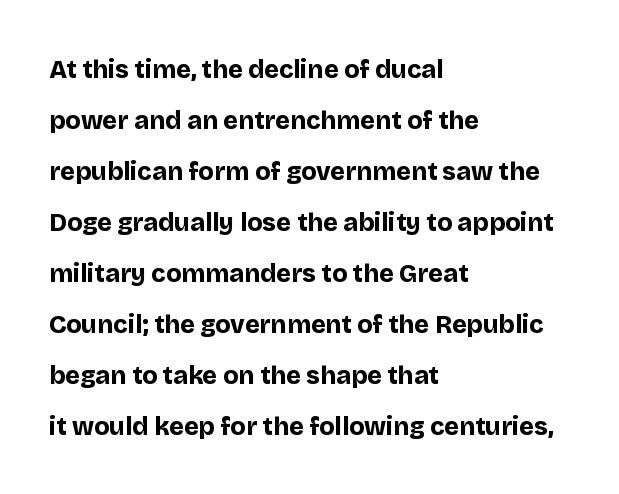
Q: Is the text bold? A: Yes.
Q: Is the text italic (slanted)? A: No, it is upright.
Q: Is the text underlined? A: No.
Q: How is the paragraph aligned? A: Left-aligned.
Q: Is the spacing between letters normal or unusually wide? A: Normal.
Q: Is the spacing between lines tight, normal or loose? A: Loose.
